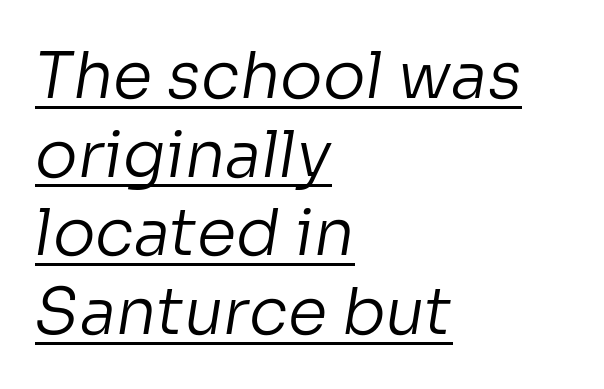
{"serif": "no", "bold": "no", "weight": "regular", "width": "normal", "stroke_contrast": "low", "x_height": "medium", "monospaced": "no", "underline": "yes", "align": "left", "line_spacing_ratio": 1.23, "letter_spacing": "normal", "letter_spacing_em": 0.0, "glyph_px": 64}
